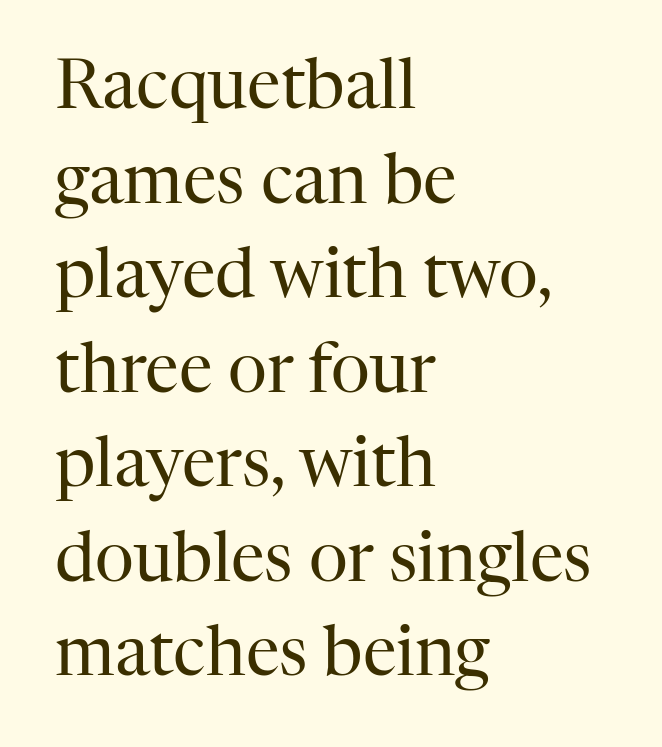
Q: Is the text bold? A: No.
Q: Is the text italic (slanted)? A: No, it is upright.
Q: Is the typeface a serif or a sans-serif typeface? A: Serif.
Q: Is the text underlined? A: No.
Q: How is the paragraph aligned? A: Left-aligned.
Q: Is the spacing between letters normal or unusually wide? A: Normal.
Q: Is the spacing between lines tight, normal or loose? A: Normal.
Q: Width (condensed, normal, or wide)? A: Normal.
Q: Stroke contrast? A: High.
Q: x-height? A: Medium.
Q: Monospaced? A: No.
